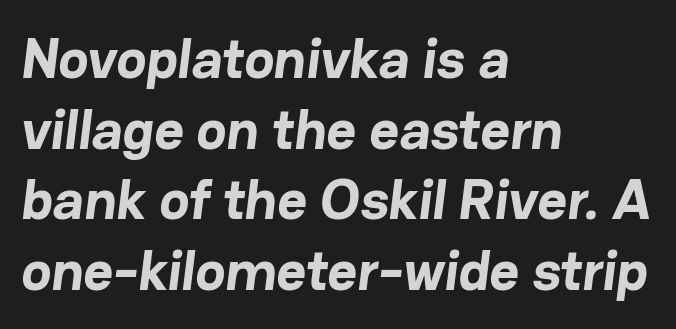
{"serif": "no", "bold": "yes", "weight": "bold", "width": "normal", "stroke_contrast": "low", "x_height": "medium", "monospaced": "no", "underline": "no", "align": "left", "line_spacing_ratio": 1.24, "letter_spacing": "normal", "letter_spacing_em": 0.0, "glyph_px": 57}
